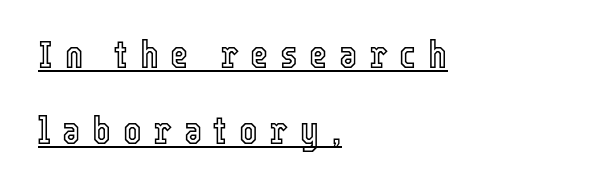
{"italic": "no", "width": "condensed", "x_height": "medium", "monospaced": "no", "underline": "yes", "align": "left", "line_spacing": "loose", "line_spacing_ratio": 1.95, "letter_spacing": "wide", "letter_spacing_em": 0.3, "glyph_px": 39}
